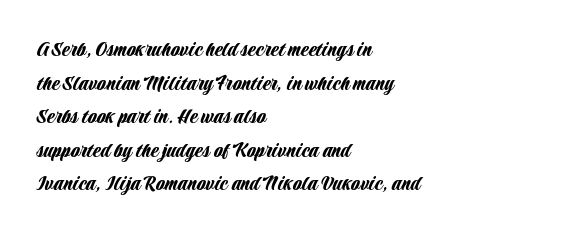
Notice how the passage keeps a crisp vertical edge on the left only. The passage shown is not underscored anywhere. Tracking value appears to be zero — textbook default spacing.
